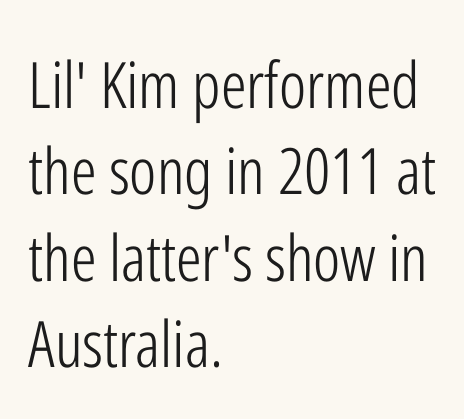
The image shows 64 px light, condensed sans-serif type, upright; set left-aligned, normal line spacing (1.35x), normal letter spacing, not underlined; low stroke contrast and a medium x-height.
